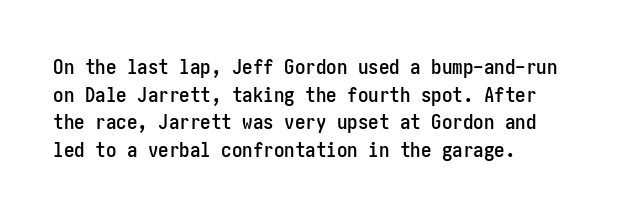
The image shows 21 px text type, upright; set normal line spacing (1.32x), normal letter spacing, not underlined.
